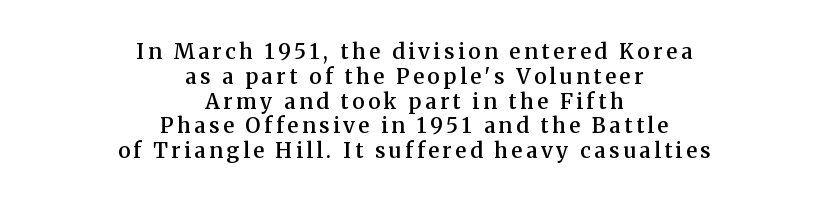
Q: Is the text bold? A: Semi-bold.
Q: Is the text italic (slanted)? A: No, it is upright.
Q: Is the text underlined? A: No.
Q: How is the paragraph aligned? A: Centered.
